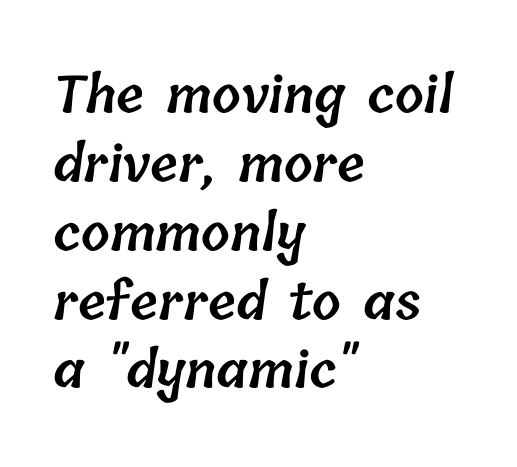
Q: Is the text bold? A: Semi-bold.
Q: Is the text underlined? A: No.
Q: How is the paragraph aligned? A: Left-aligned.
Q: Is the spacing between letters normal or unusually wide? A: Normal.
Q: Is the spacing between lines tight, normal or loose? A: Normal.
Q: Width (condensed, normal, or wide)? A: Normal.
Q: Stroke contrast? A: Low.
Q: x-height? A: Medium.
Q: Monospaced? A: No.
